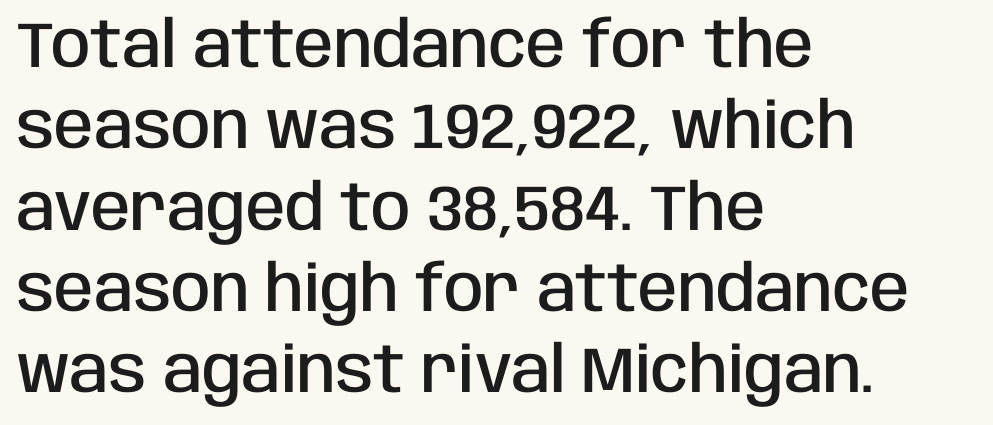
The image shows 64 px semibold, condensed sans-serif type, upright; set left-aligned, normal line spacing (1.27x), normal letter spacing, not underlined; low stroke contrast and a large x-height.
